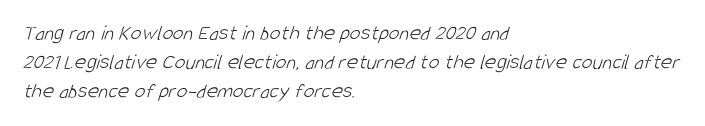
The image shows 22 px text type; set left-aligned, normal line spacing (1.32x), normal letter spacing, not underlined.
